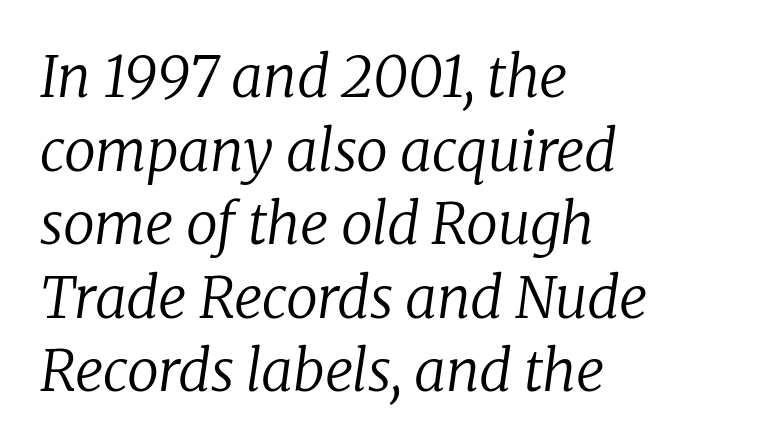
The rendering uses natural spacing where letterforms have individual widths. One glance says typical: line gaps are just what's usual. The text carries the slant typical of an italic or oblique font. Which margin do the lines hug? The left one — the right edge is uneven.
